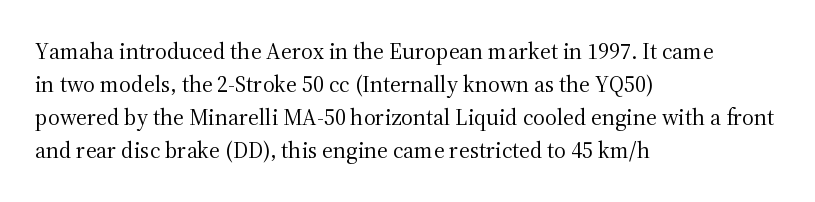
Q: Is the text bold? A: No.
Q: Is the text italic (slanted)? A: No, it is upright.
Q: Is the text underlined? A: No.
Q: How is the paragraph aligned? A: Left-aligned.
Q: Is the spacing between letters normal or unusually wide? A: Normal.
Q: Is the spacing between lines tight, normal or loose? A: Normal.
